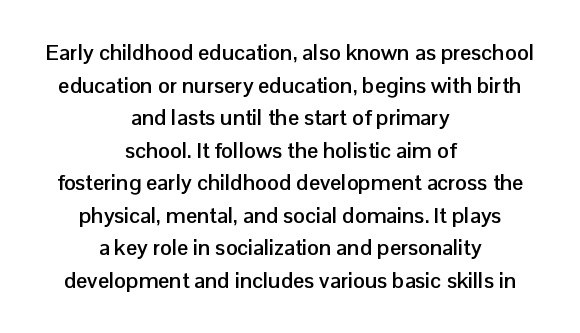
The face used here has the dense, thick strokes of a bold. Quick note: not italic, upright. Honestly, there is no underline to notice here at all. Spacing between characters is what you'd get straight out of the box. A normal amount of white space separates one row of letters from the next.
